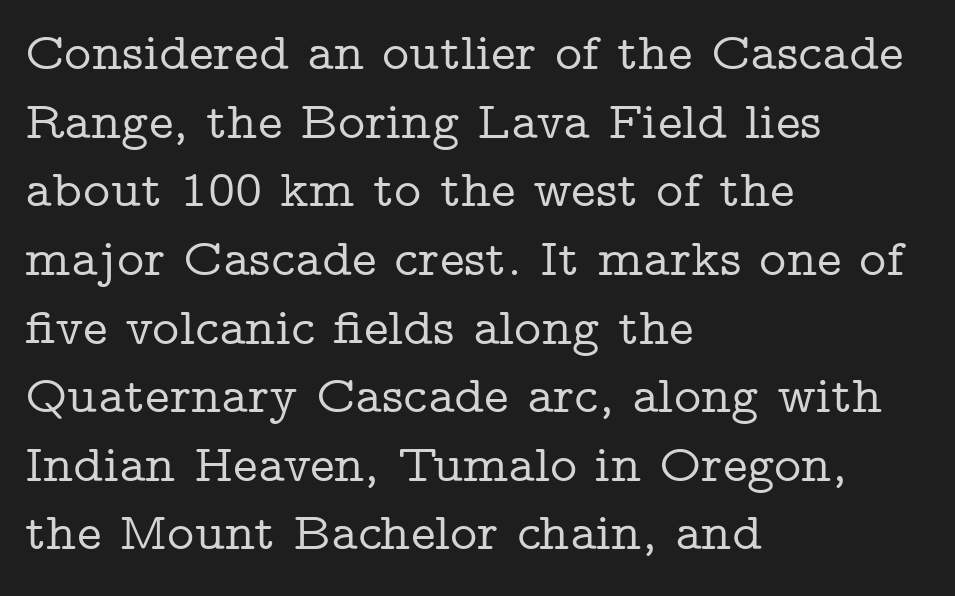
I'd call this a serif setting — the letters wear small feet. The glyphs are unaccompanied by any horizontal stroke below them. Each word holds together tightly as a unit, with standard inter-letter gaps. A typesetter would call this proportional, since set widths differ per character.
